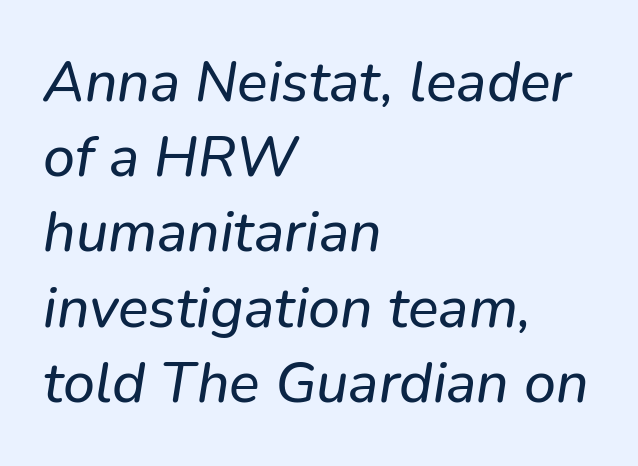
Q: Is the text italic (slanted)? A: Yes, it leans right by about 9 degrees.
Q: Is the text underlined? A: No.
Q: How is the paragraph aligned? A: Left-aligned.
Q: Is the spacing between letters normal or unusually wide? A: Normal.
Q: Is the spacing between lines tight, normal or loose? A: Normal.
Q: Width (condensed, normal, or wide)? A: Normal.
Q: Stroke contrast? A: Low.
Q: x-height? A: Medium.
Q: Monospaced? A: No.
